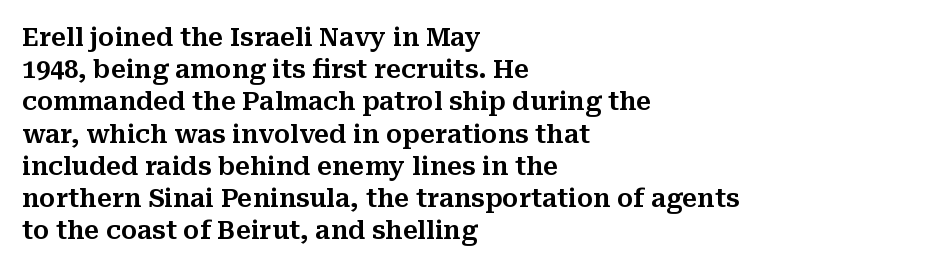
No italicization has been applied; the sample stays upright. This sample uses plain, unmodified letter spacing. Decoration check: the copy has no underline. The typesetter chose a ragged-right arrangement here. Interline gaps are of average width in this sample.
